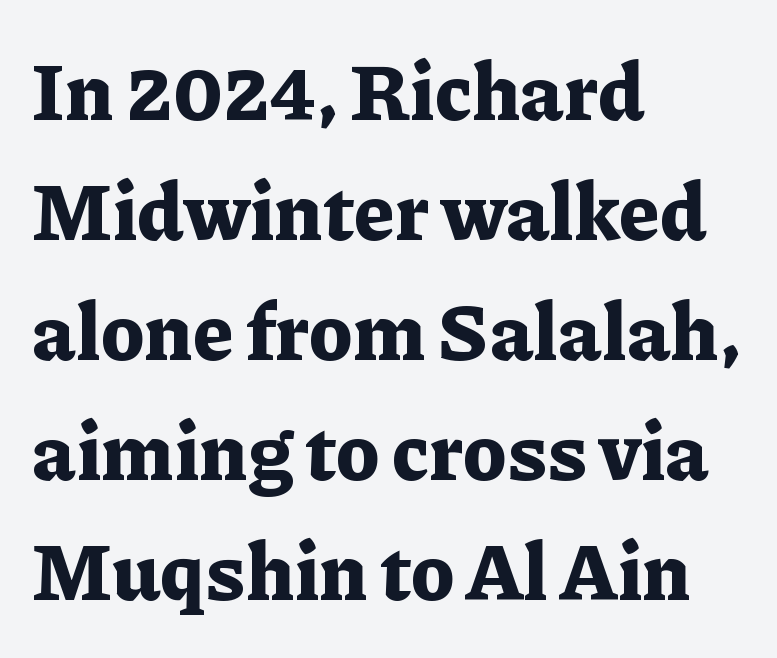
The image shows 79 px bold serif type, upright; set left-aligned, normal line spacing (1.52x), normal letter spacing, not underlined; low stroke contrast and a medium x-height.
